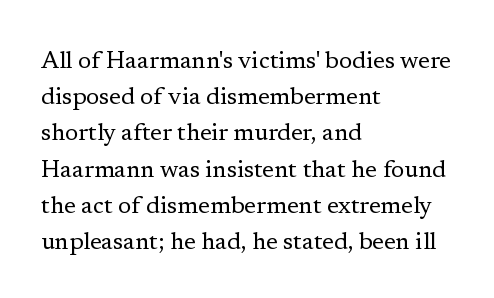
Default kerning and tracking; the words read as compact shapes. Tall strokes in this sample are plumb rather than angled. This rendering uses left alignment, leaving the right contour irregular. Students, observe: this is what conventionally led text looks like. Each stroke keeps to a modest, everyday thickness or less. Honestly, there is no underline to notice here at all.
